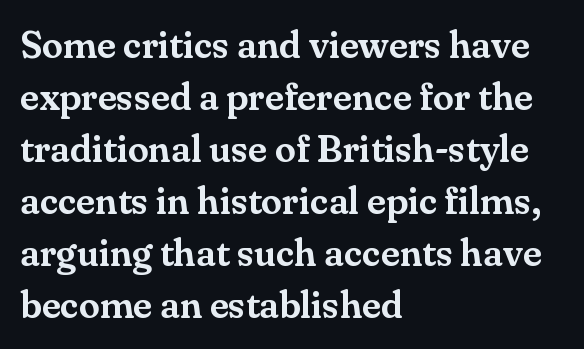
The image shows 38 px serif type, upright; set left-aligned, normal line spacing (1.37x), normal letter spacing, not underlined; medium stroke contrast and a small x-height.
